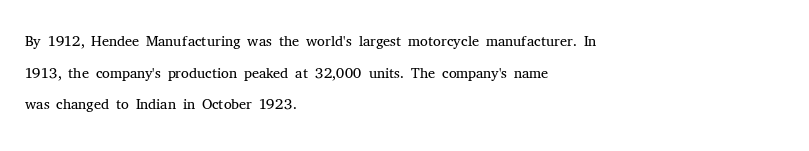
The image shows 22 px text type, upright; set left-aligned, normal line spacing (1.44x), normal letter spacing, not underlined.
